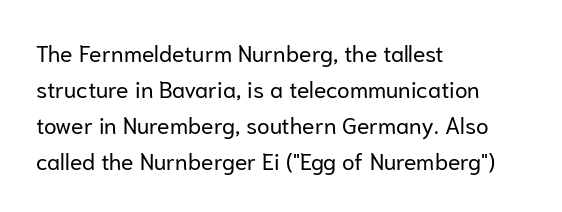
The image shows 23 px text type, upright; set left-aligned, normal line spacing (1.57x), normal letter spacing, not underlined.
